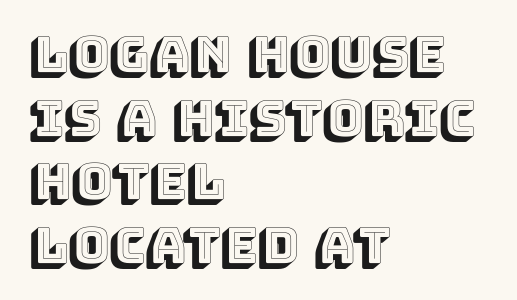
Q: Is the text italic (slanted)? A: No, it is upright.
Q: Is the text underlined? A: No.
Q: How is the paragraph aligned? A: Left-aligned.
Q: Is the spacing between letters normal or unusually wide? A: Normal.
Q: Is the spacing between lines tight, normal or loose? A: Normal.
Q: Width (condensed, normal, or wide)? A: Normal.
Q: x-height? A: Large.
Q: Monospaced? A: No.
